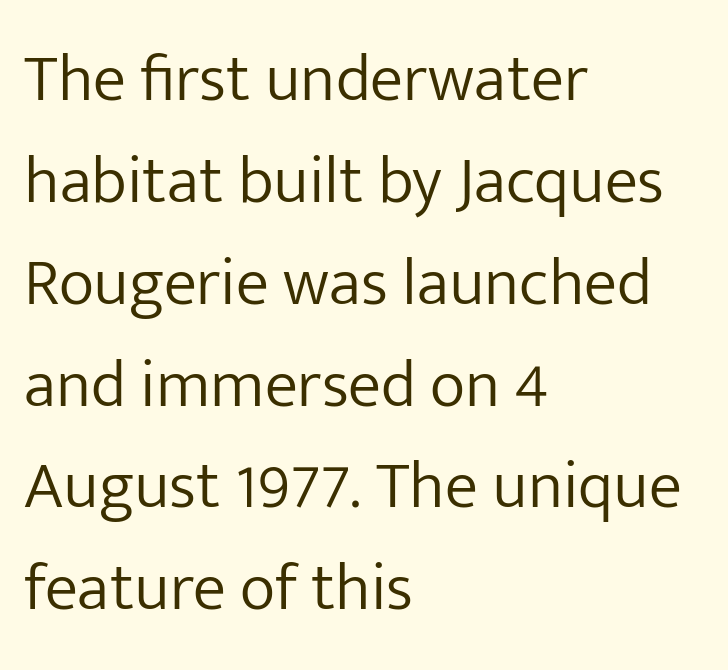
Vertical strokes here are truly vertical. This sample uses plain, unmodified letter spacing. Serifs: no, the terminals of the letterforms are clean. Honestly, there is no underline to notice here at all. Letters have the restrained weight of plain body copy at most. A typesetter would call this proportional, since set widths differ per character.
